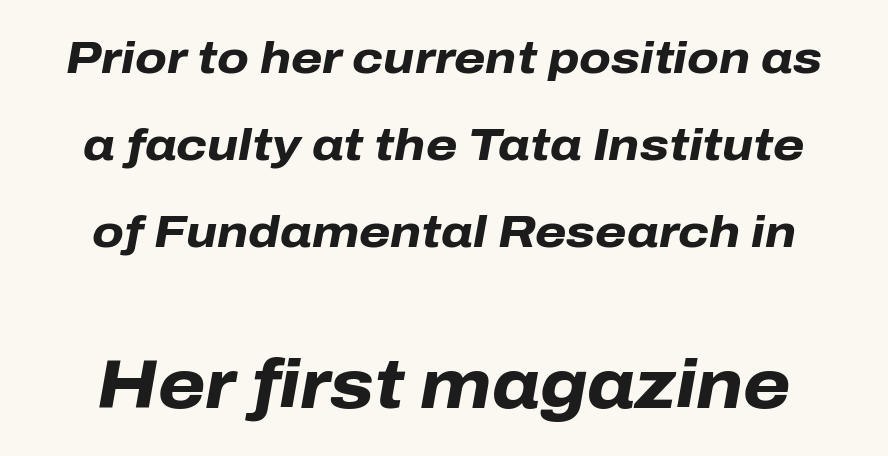
This sample uses an oblique cut, with every glyph tilted off the vertical. The characters look thick and weighty, a clear bold. Regarding leading, the lines here are spaced well apart. Looks like regular typesetting: each glyph gets only the width it needs. The zone under the glyphs is completely vacant.
